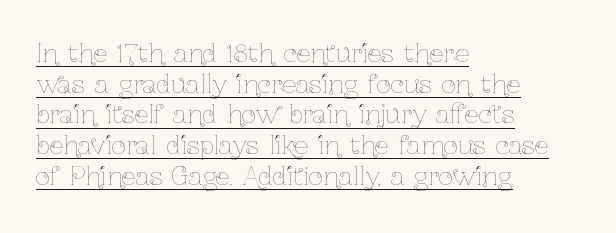
What stands out about the letter spacing? Nothing — it is the standard amount. This is roman type, the default non-slanted kind. These lines stack with their left ends in a neat column. Compared with undecorated copy, this sample adds a rule below the words. Ink coverage per letter is moderate at most.
